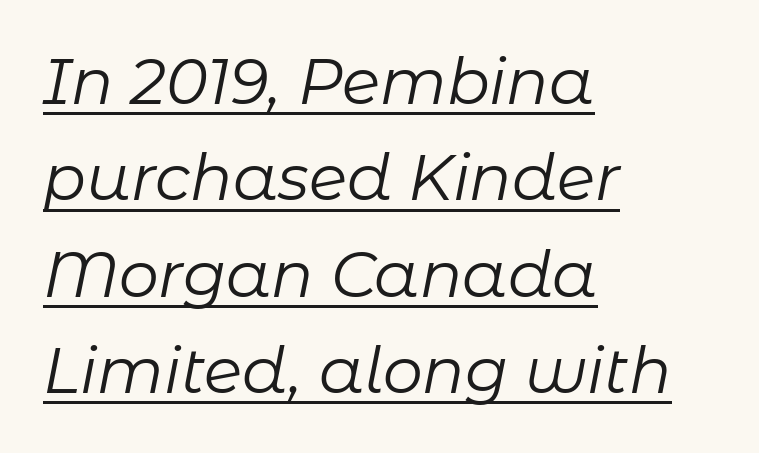
A baseline rule has been typeset under these characters. Look at the tracking — it's just the regular setting, nothing added. Tall strokes in this sample are angled rather than plumb. Note the varied advance widths — an 'i' is clearly narrower than an 'm'. Is the stroke heavy? The answer is a plain regular-or-lighter. All the whitespace from short lines collects on the right.
